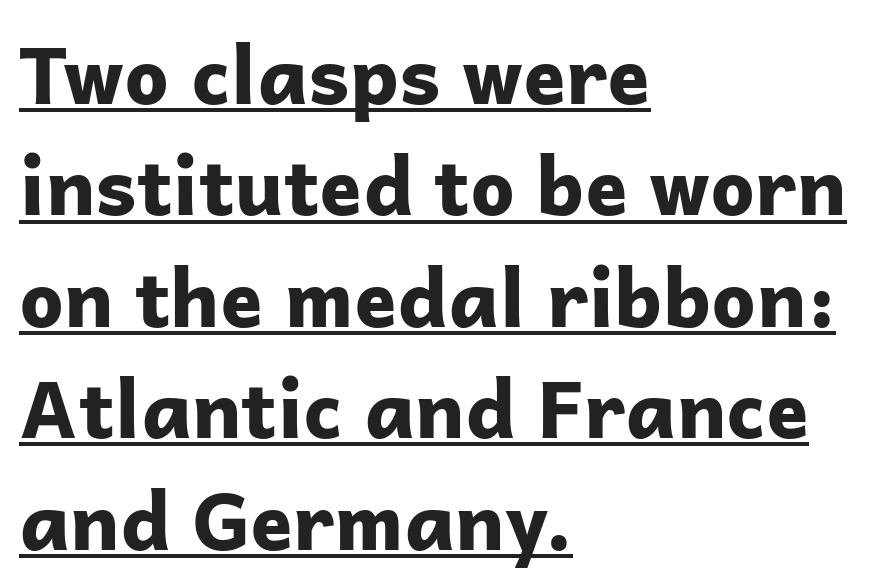
Weight check: bold — yes, fully. Letter spacing: default. All the whitespace from short lines collects on the right. Each letter keeps its own natural width here, so spacing adapts to shape. The lettering stays uniformly vertical, giving the passage a roman look. These characters rest on top of a visible drawn line.
